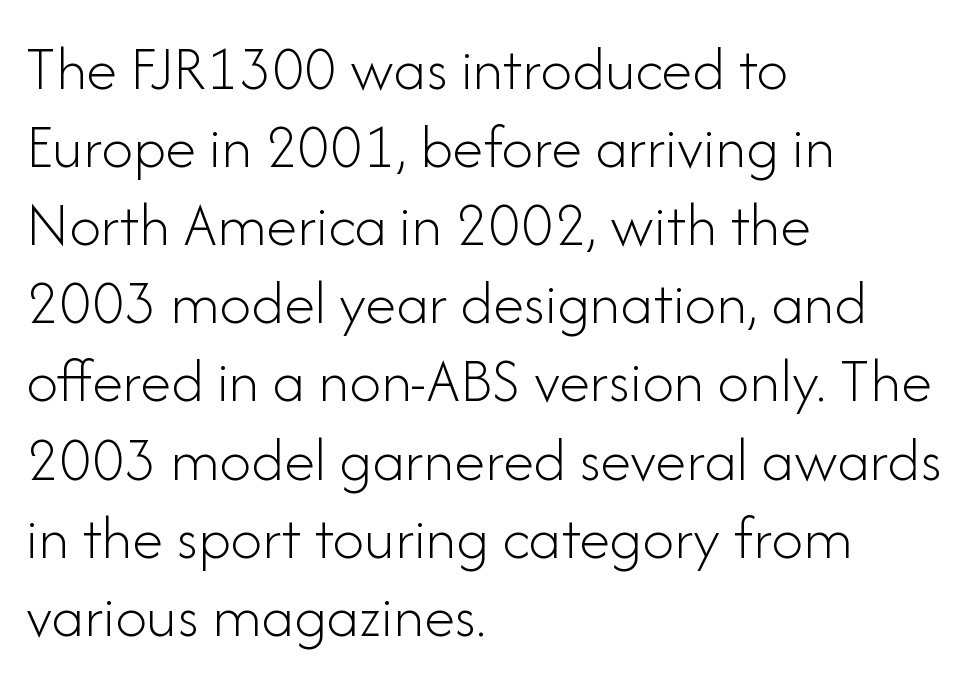
The strip under each line holds only bare page. It's the straight-up-and-down kind of type. Visually the block forms a straight wall on the left and a jagged coastline on the right. The passage shown is typed in a proportional face where columns would drift. These glyphs show unthickened strokes, regular width or finer.
